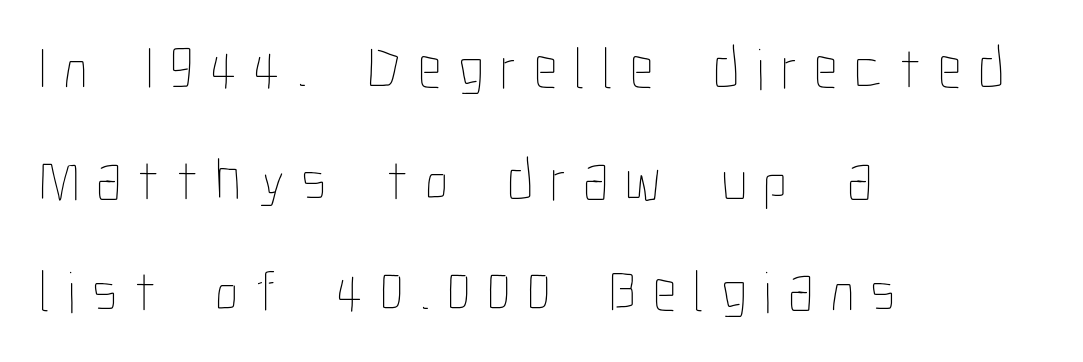
Q: Is the text bold? A: No.
Q: Is the text italic (slanted)? A: No, it is upright.
Q: Is the text underlined? A: No.
Q: How is the paragraph aligned? A: Left-aligned.
Q: Is the spacing between letters normal or unusually wide? A: Unusually wide.
Q: Width (condensed, normal, or wide)? A: Condensed.
Q: Stroke contrast? A: Low.
Q: x-height? A: Medium.
Q: Monospaced? A: No.
